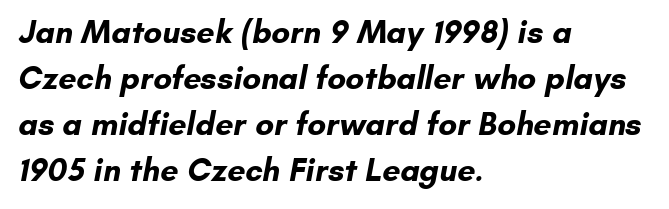
Tracking value appears to be zero — textbook default spacing. Heavy, bold letterforms. Decoration check: the copy has no underline. Spacing verdict: proportional, widths tailored to each character. The rendering anchors every line to the left-hand side. The font family rendered here belongs to the sans-serif group.
